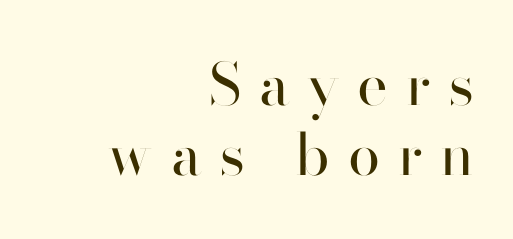
{"serif": "no", "italic": "no", "bold": "no", "weight": "regular", "width": "normal", "stroke_contrast": "high", "x_height": "small", "monospaced": "no", "underline": "no", "align": "right", "line_spacing_ratio": 1.21, "letter_spacing": "wide", "letter_spacing_em": 0.31, "glyph_px": 58}
